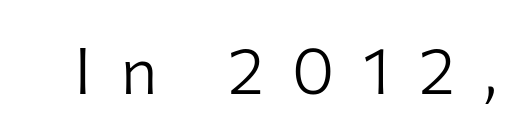
Typographically, this falls in the sans-serif category. A bare baseline throughout the passage. The axis of the letterforms is exactly vertical. How are the letters spaced? Widely, with obvious added tracking. Proportional: the letters do not fall into vertical columns. The face looks like a standard text weight, possibly lighter.
